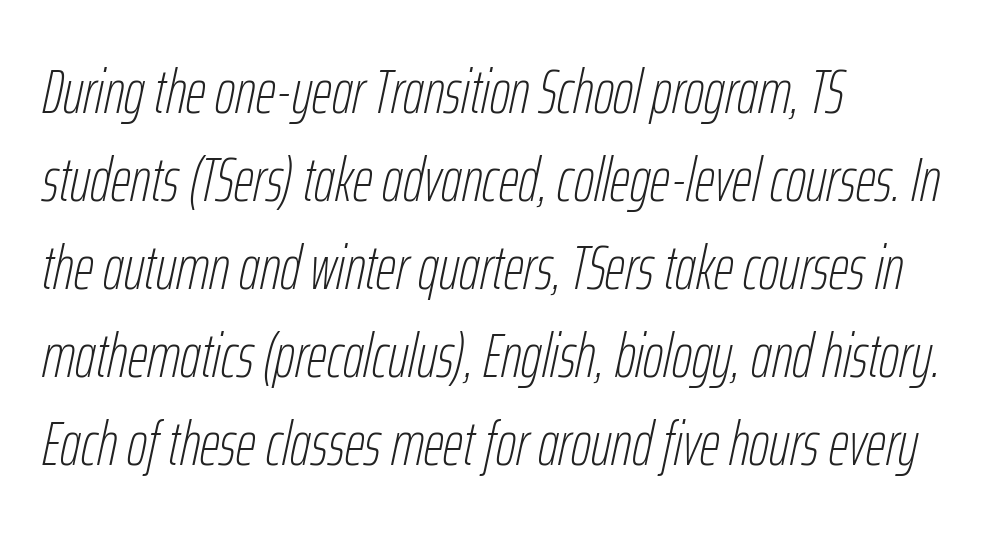
The image shows 62 px thin, condensed type, italic (leaning right); set left-aligned, normal line spacing (1.42x), normal letter spacing, not underlined; low stroke contrast and a medium x-height.
